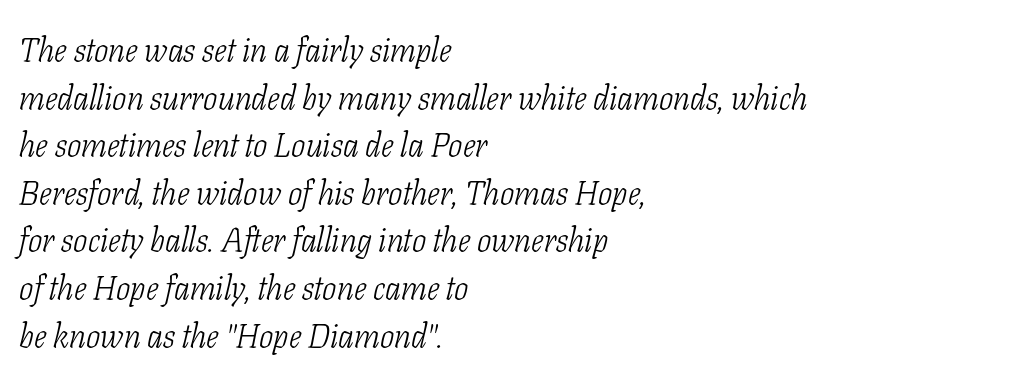
The glyphs are unaccompanied by any horizontal stroke below them. The face used here is seriffed, in the tradition of book romans. A classic flush-left, rag-right setting is used for this passage. The line texture is even and compact thanks to regular tracking.
